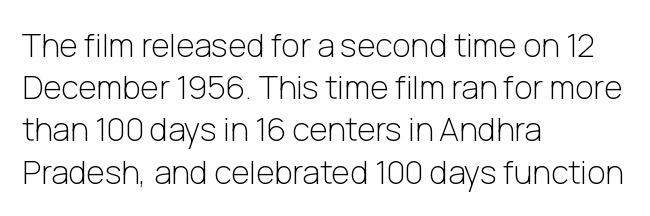
The image shows 32 px light sans-serif type, upright; set left-aligned, normal line spacing (1.32x), normal letter spacing, not underlined; low stroke contrast and a medium x-height.
